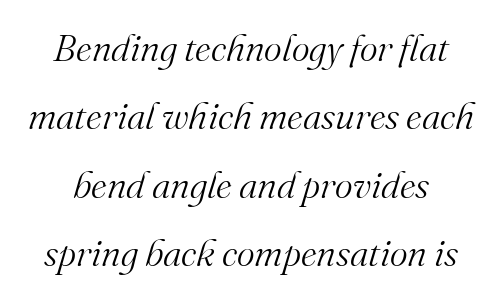
The letters advance in unequal steps, a hallmark of proportional type. No chunkiness to these letters — they're not bold. Plain, unruled lines of type. Typographically, this falls in the serif category. Compared with typical body copy, the letter spacing here is the same. Is the type slanted? Yes — the strokes lean at a clear angle.
